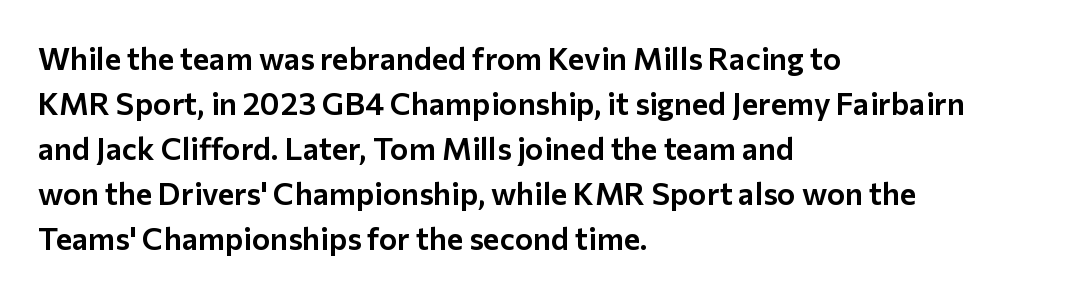
Q: Is the text italic (slanted)? A: No, it is upright.
Q: Is the typeface a serif or a sans-serif typeface? A: Sans-serif.
Q: Is the text underlined? A: No.
Q: How is the paragraph aligned? A: Left-aligned.
Q: Is the spacing between letters normal or unusually wide? A: Normal.
Q: Is the spacing between lines tight, normal or loose? A: Normal.
Q: Width (condensed, normal, or wide)? A: Normal.
Q: Stroke contrast? A: Low.
Q: x-height? A: Medium.
Q: Monospaced? A: No.
